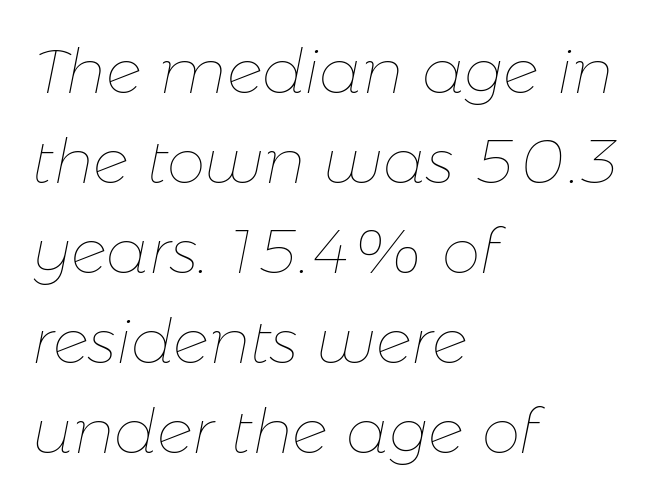
Q: Is the text bold? A: No.
Q: Is the text italic (slanted)? A: Yes, it leans right by about 11 degrees.
Q: Is the text underlined? A: No.
Q: How is the paragraph aligned? A: Left-aligned.
Q: Is the spacing between letters normal or unusually wide? A: Normal.
Q: Is the spacing between lines tight, normal or loose? A: Normal.
Q: Width (condensed, normal, or wide)? A: Normal.
Q: Stroke contrast? A: Low.
Q: x-height? A: Medium.
Q: Monospaced? A: No.
